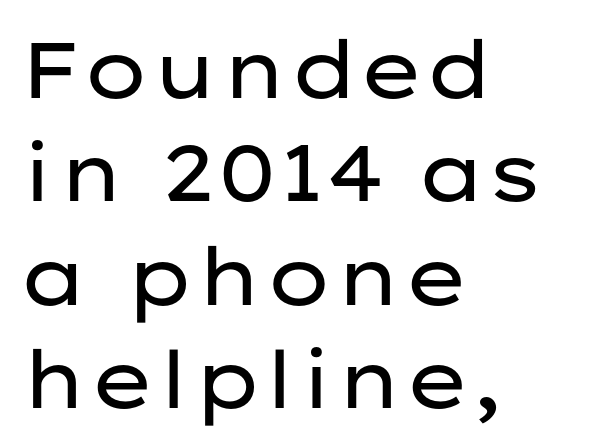
Italic? Not at all — the glyphs are vertical. Vertical spacing — default. No feet cap the strokes, marking this as sans-serif type. The rendering uses natural spacing where letterforms have individual widths. The zone under the glyphs is completely vacant. This sample uses plain, unmodified letter spacing.
